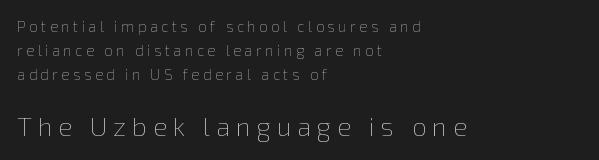
Q: Is the text bold? A: No.
Q: Is the text italic (slanted)? A: No, it is upright.
Q: Is the text underlined? A: No.
Q: How is the paragraph aligned? A: Left-aligned.
Q: Is the spacing between letters normal or unusually wide? A: Unusually wide.
Q: Is the spacing between lines tight, normal or loose? A: Normal.
Q: Which block of text is set in a larger size, the first (top) or the second (bottom)? A: The second (bottom) one.
